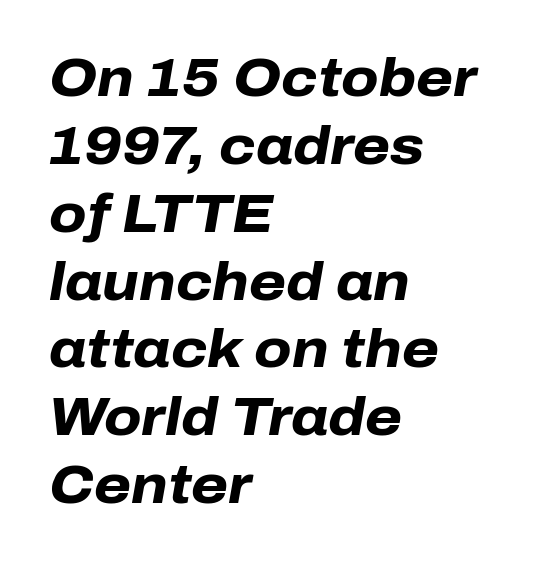
Regular leading. Would a proofreader flag this as italicized? Yes. Each letter keeps its own natural width here, so spacing adapts to shape. The passage shown is not underscored anywhere.
